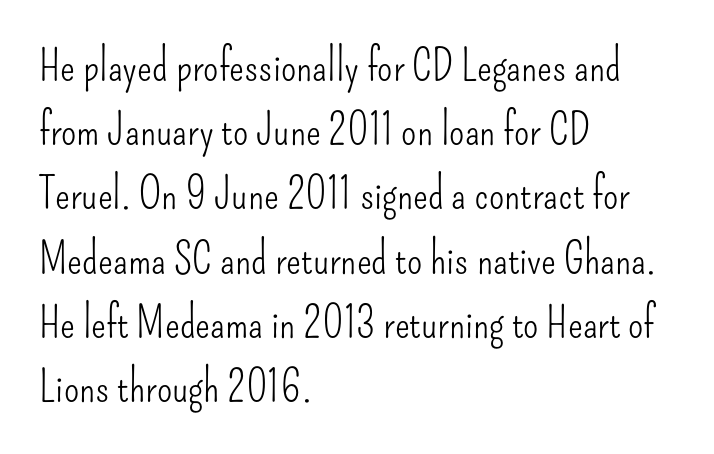
The image shows 44 px light, condensed sans-serif type, upright; set left-aligned, normal line spacing (1.46x), normal letter spacing, not underlined; low stroke contrast and a small x-height.
